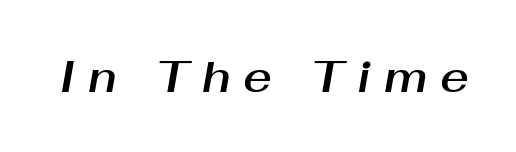
Honestly, there is no underline to notice here at all. Looks like regular typesetting: each glyph gets only the width it needs. Spacing between characters has been opened up far beyond the box default. Italic? Definitely — the glyphs are oblique.
